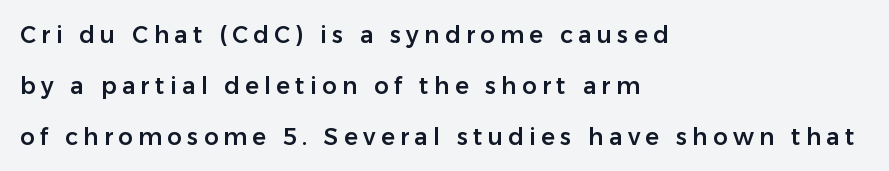
{"italic": "no", "underline": "no", "align": "left", "line_spacing": "loose", "line_spacing_ratio": 2.21, "letter_spacing": "wide", "letter_spacing_em": 0.23, "glyph_px": 23}
